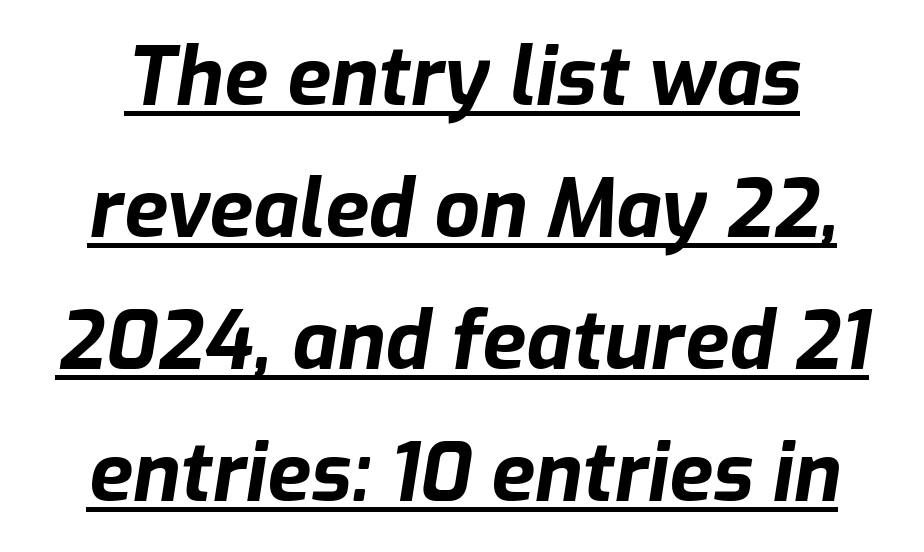
Notice how a bar underscores the lettering throughout. Notice how thick the strokes are: this is what a full bold looks like. Caption: standard tracking, unaltered. The passage shown is typed in a proportional face where columns would drift. The whole block is typeset with a tilt. Summary of vertical rhythm: regular, with standard interline spacing.
